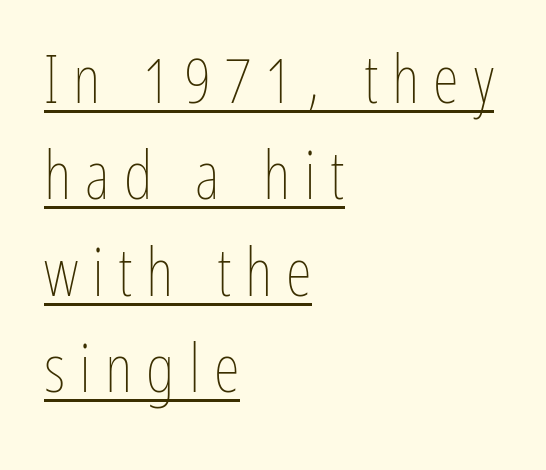
Does the copy run flush right? No — it runs flush left. The face used here appears with an underline applied. The horizontal fit of the characters is loose and conspicuously gappy. Here the designer chose a conventional face with non-uniform glyph widths.
